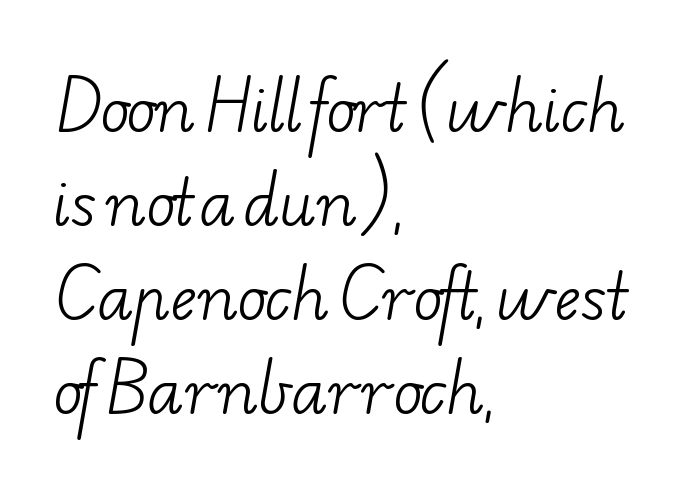
Q: Is the text bold? A: No.
Q: Is the typeface a serif or a sans-serif typeface? A: Serif.
Q: Is the text underlined? A: No.
Q: How is the paragraph aligned? A: Left-aligned.
Q: Is the spacing between letters normal or unusually wide? A: Normal.
Q: Is the spacing between lines tight, normal or loose? A: Normal.
Q: Width (condensed, normal, or wide)? A: Wide.
Q: Stroke contrast? A: Low.
Q: x-height? A: Small.
Q: Monospaced? A: No.
